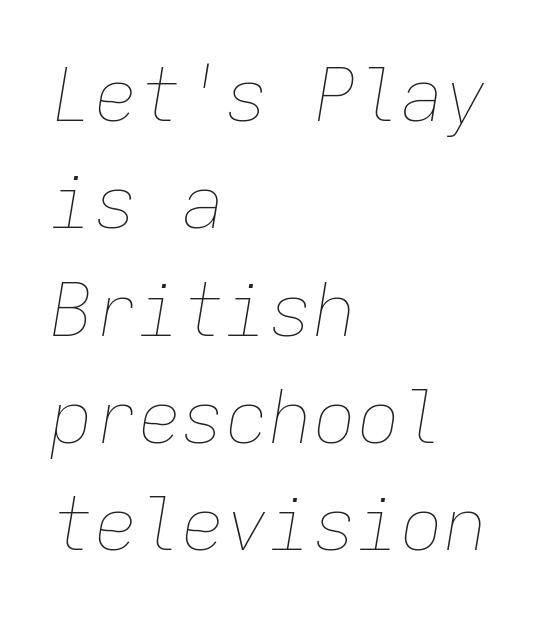
Glance below the letters and you will spot only blank space. The lettering tilts uniformly, giving the passage an italic look. In CSS terms this would be text-align: left. Compared with a typical body face, this is equally light or lighter still. Reading down the column, the eye jumps a familiar distance to each next line. The tracking reads as untouched default to a designer's eye.
